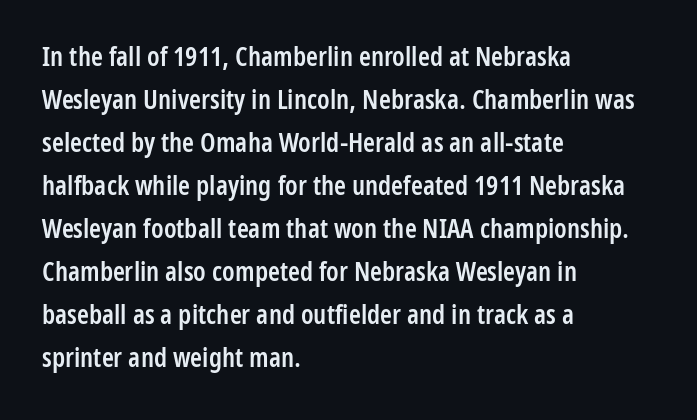
{"italic": "no", "bold": "semi", "underline": "no", "align": "left", "line_spacing": "normal", "line_spacing_ratio": 1.59, "letter_spacing": "normal", "letter_spacing_em": 0.0, "glyph_px": 27}
